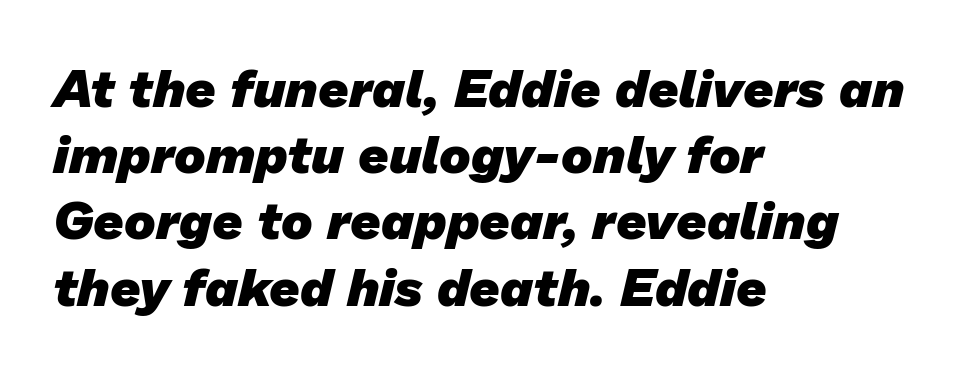
The image shows 53 px heavy sans-serif type; set left-aligned, normal line spacing (1.25x), normal letter spacing, not underlined; low stroke contrast and a medium x-height.
